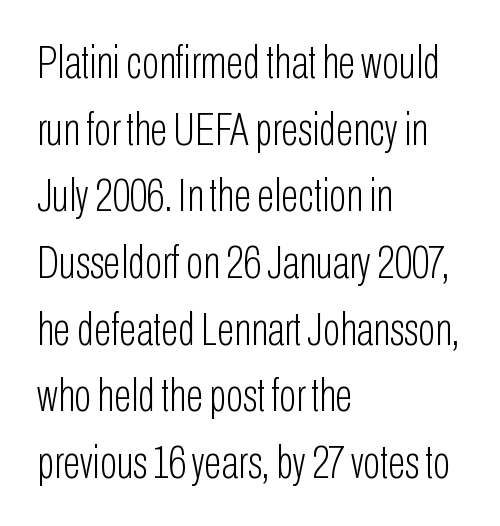
{"serif": "no", "italic": "no", "bold": "no", "weight": "light", "width": "condensed", "stroke_contrast": "low", "x_height": "medium", "monospaced": "no", "underline": "no", "align": "left", "line_spacing": "normal", "line_spacing_ratio": 1.45, "letter_spacing": "normal", "letter_spacing_em": 0.0, "glyph_px": 46}
